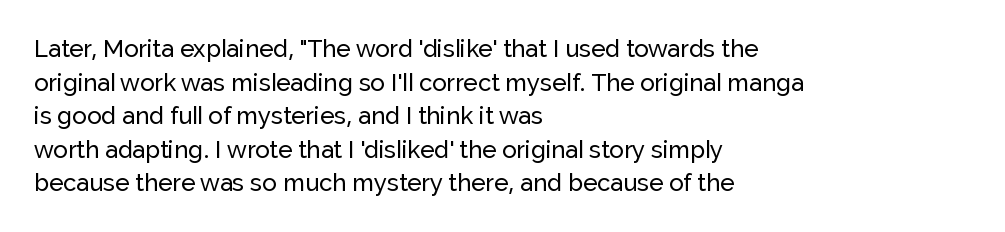
{"italic": "no", "underline": "no", "align": "left", "line_spacing": "normal", "line_spacing_ratio": 1.4, "letter_spacing": "normal", "letter_spacing_em": 0.0, "glyph_px": 24}
